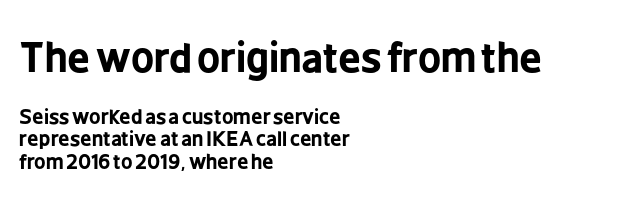
In this sample the first text group is rendered at the bigger scale. Proportional: the letters do not fall into vertical columns. Descenders hang freely into open space. Font category for this specimen: sans-serif. Weight: bold.
